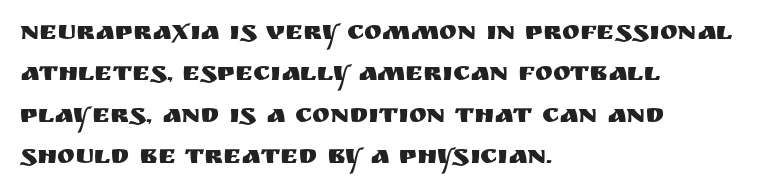
Successive baselines arrive at the customary interval. Short and long lines alike share a common starting point at left. Italic: no, the glyphs are upright roman. Short note: letters normally spaced. Quick note: underline off.
